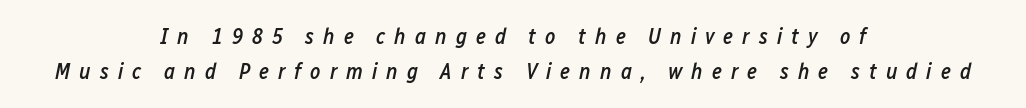
The image shows 22 px text type, italic (leaning right); set centered, normal line spacing (1.58x), unusually wide letter spacing (+0.41 em), not underlined.
